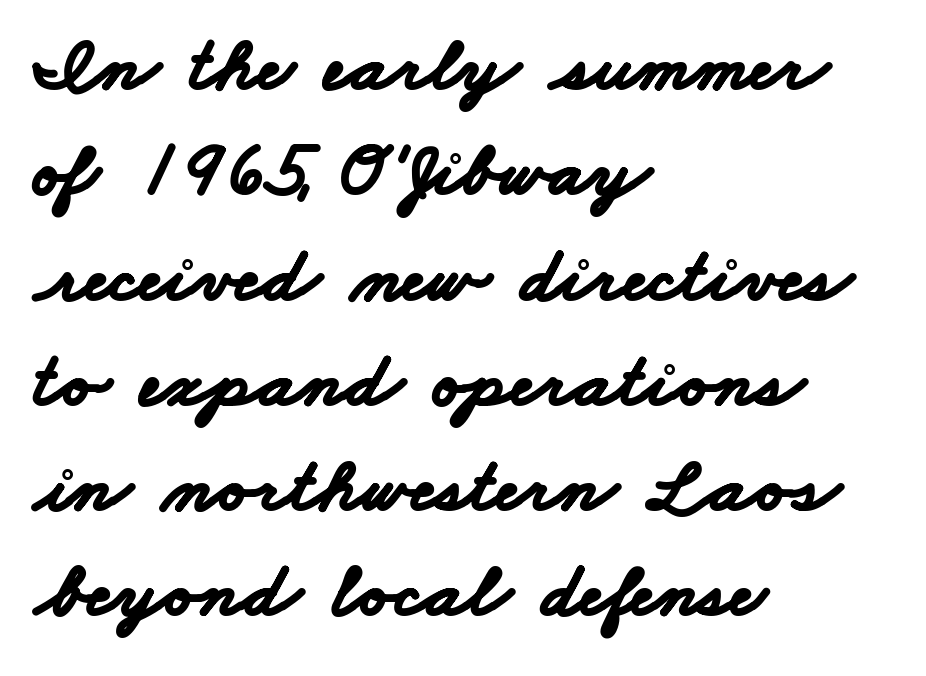
Type without underlining. Stroke terminals: plain, sans-serif. Teacher's note: observe the even left margin — that is flush-left alignment. Strong, thick strokes mark this as bold type. If you measured baseline to baseline, you'd find a middling distance.
